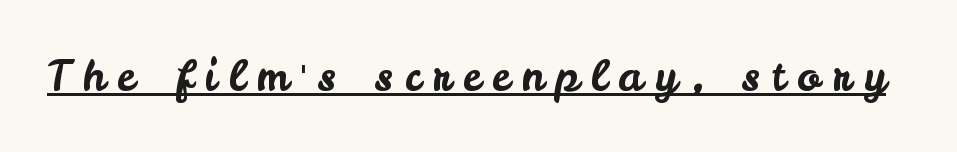
Q: Is the text italic (slanted)? A: Yes.
Q: Is the typeface a serif or a sans-serif typeface? A: Sans-serif.
Q: Is the text underlined? A: Yes.
Q: Is the spacing between letters normal or unusually wide? A: Unusually wide.
Q: Width (condensed, normal, or wide)? A: Normal.
Q: Stroke contrast? A: Low.
Q: x-height? A: Small.
Q: Monospaced? A: No.
